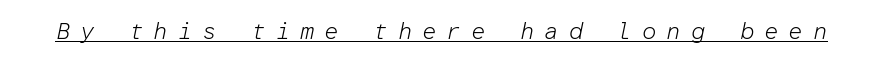
The face looks like a standard text weight, possibly lighter. Characters are canted at an angle relative to the baseline's perpendicular. A rule runs beneath these lines of type. The face used here is rendered with a markedly widened letterfit.
